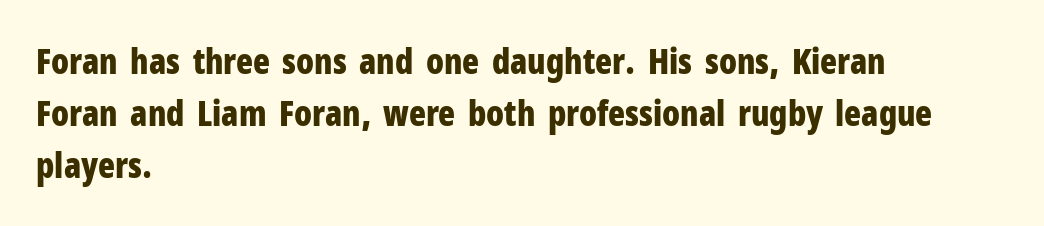
Q: Is the text bold? A: Yes.
Q: Is the text italic (slanted)? A: No, it is upright.
Q: Is the typeface a serif or a sans-serif typeface? A: Sans-serif.
Q: Is the text underlined? A: No.
Q: How is the paragraph aligned? A: Left-aligned.
Q: Is the spacing between letters normal or unusually wide? A: Normal.
Q: Is the spacing between lines tight, normal or loose? A: Normal.
Q: Width (condensed, normal, or wide)? A: Condensed.
Q: Stroke contrast? A: Low.
Q: x-height? A: Medium.
Q: Monospaced? A: No.
